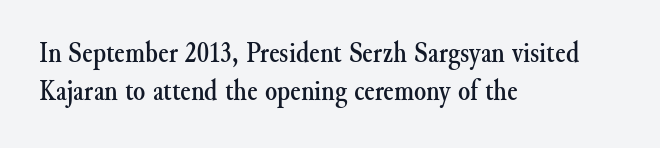
{"serif": "yes", "italic": "no", "width": "normal", "stroke_contrast": "medium", "x_height": "small", "monospaced": "no", "underline": "no", "align": "left", "line_spacing_ratio": 1.21, "letter_spacing": "normal", "letter_spacing_em": 0.0, "glyph_px": 31}
